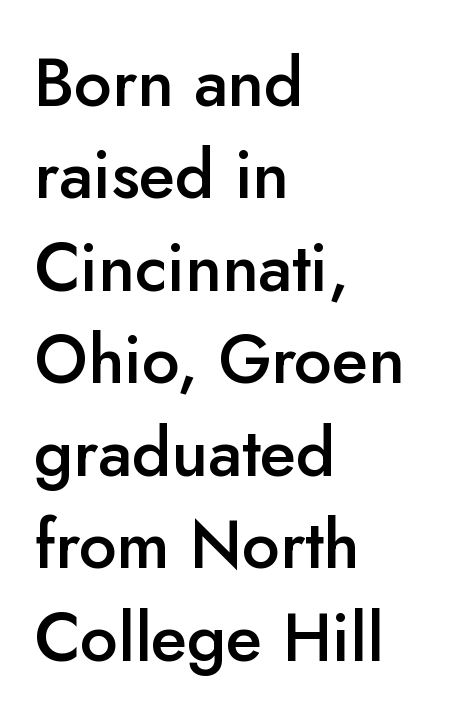
Casual observation: everything's shoved over to the left. Slightly chunky letters — semibold, I'd say, not full bold. Quick note: interline space is typical. Unmarked baselines from the first word to the last. Posture: straight, roman, zero tilt.
